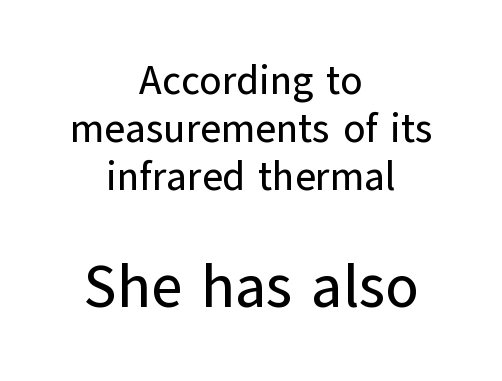
{"serif": "no", "italic": "no", "width": "normal", "stroke_contrast": "low", "x_height": "medium", "monospaced": "no", "underline": "no", "align": "center", "line_spacing_ratio": 1.2, "letter_spacing": "normal", "letter_spacing_em": 0.0, "larger_block": "second", "size_ratio": 1.5, "glyph_px": 60}
